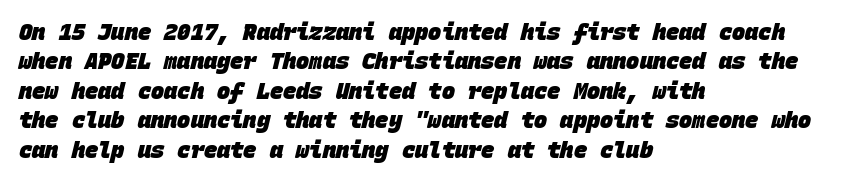
{"bold": "yes", "underline": "no", "align": "left", "line_spacing": "normal", "line_spacing_ratio": 1.34, "letter_spacing": "normal", "letter_spacing_em": 0.0, "glyph_px": 22}
